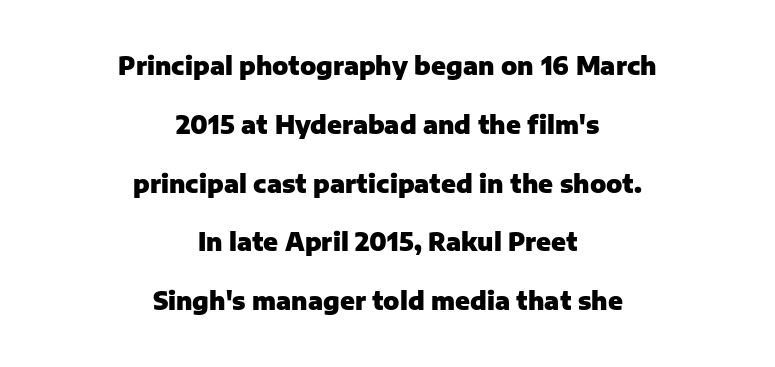
Q: Is the text bold? A: Yes.
Q: Is the text italic (slanted)? A: No, it is upright.
Q: Is the text underlined? A: No.
Q: How is the paragraph aligned? A: Centered.
Q: Is the spacing between letters normal or unusually wide? A: Normal.
Q: Is the spacing between lines tight, normal or loose? A: Loose.
